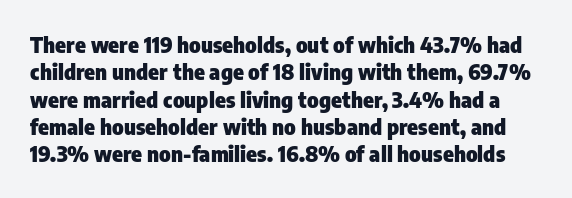
{"italic": "no", "bold": "yes", "underline": "no", "line_spacing_ratio": 1.24, "letter_spacing": "normal", "letter_spacing_em": 0.0, "glyph_px": 22}
